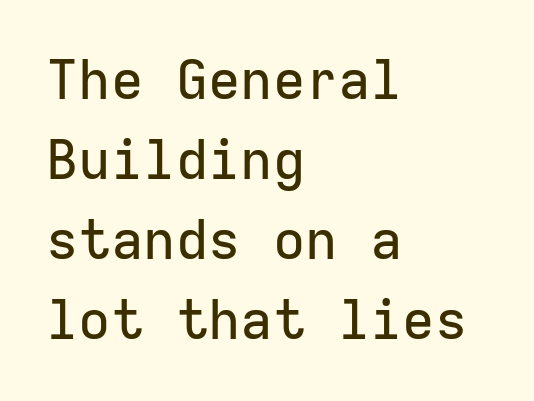
{"serif": "no", "italic": "no", "width": "normal", "stroke_contrast": "low", "x_height": "medium", "monospaced": "yes", "underline": "no", "align": "left", "line_spacing": "normal", "line_spacing_ratio": 1.48, "letter_spacing": "normal", "letter_spacing_em": 0.0, "glyph_px": 54}
